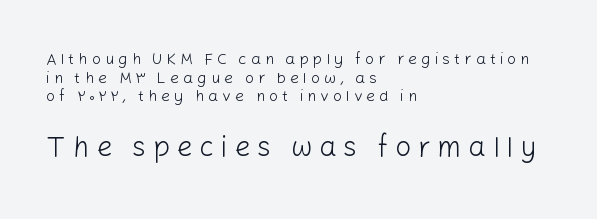
The image shows 28 px light sans-serif type, upright; set left-aligned, line spacing 1.17x, unusually wide letter spacing (+0.24 em), not underlined; the second (bottom) block is 1.75x larger; low stroke contrast and a medium x-height.
